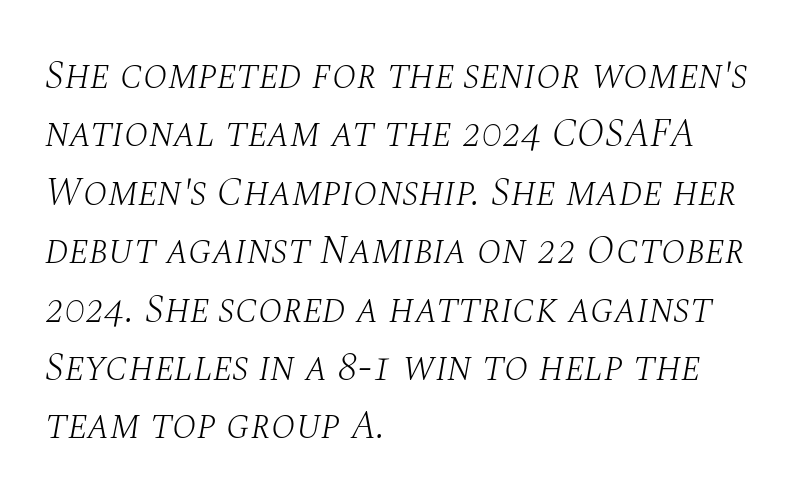
The image shows 40 px light serif type, italic (leaning right); set left-aligned, normal line spacing (1.46x), normal letter spacing, not underlined; medium stroke contrast and a large x-height.
